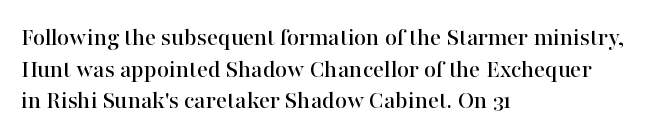
The image shows 26 px text type, upright; set left-aligned, line spacing 1.22x, normal letter spacing, not underlined.
